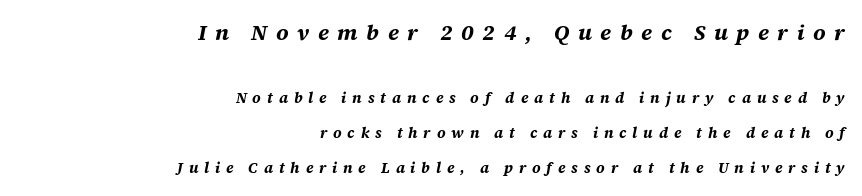
{"italic": "yes", "lean": "right", "slant_degrees": 12, "bold": "yes", "underline": "no", "align": "right", "line_spacing": "loose", "line_spacing_ratio": 2.36, "letter_spacing": "wide", "letter_spacing_em": 0.39, "larger_block": "first", "size_ratio": 1.47, "glyph_px": 22}
